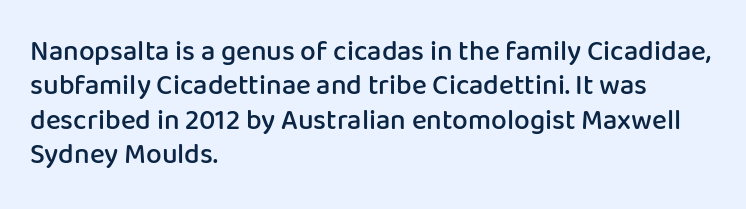
Descender tails drop into unmarked territory. The letters advance in unequal steps, a hallmark of proportional type. The passage is arranged the way most books set body copy — flush left. Are there feet on the stems? There aren't — it's a sans. Here the glyphs are tracked normally, forming tight word shapes. The lettering holds an erect, upright posture throughout.
